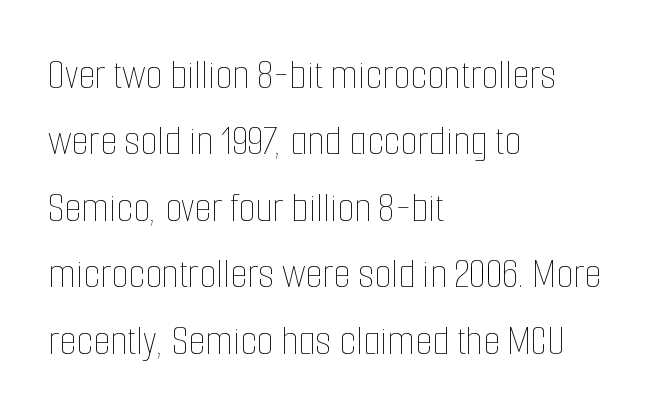
Q: Is the text bold? A: No.
Q: Is the text italic (slanted)? A: No, it is upright.
Q: Is the text underlined? A: No.
Q: How is the paragraph aligned? A: Left-aligned.
Q: Is the spacing between letters normal or unusually wide? A: Normal.
Q: Is the spacing between lines tight, normal or loose? A: Normal.
Q: Width (condensed, normal, or wide)? A: Condensed.
Q: Stroke contrast? A: Low.
Q: x-height? A: Medium.
Q: Monospaced? A: No.
